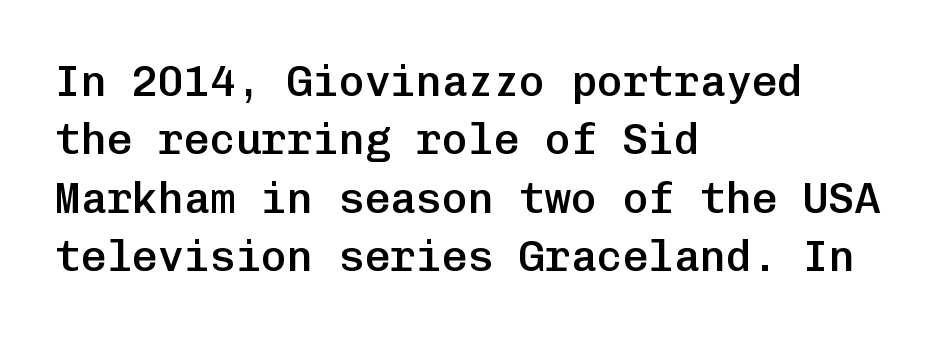
Is this a fixed-width face? Yes — each glyph sits in an identical cell. Is this a sans? Yes — the strokes have no serifs. Decoration check: the copy has no underline. Honestly, the letter spacing is just normal — you wouldn't notice it. Layout note: lines flush left.
